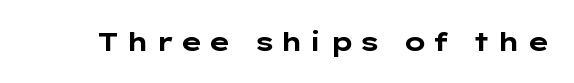
Q: Is the text bold? A: Yes.
Q: Is the text italic (slanted)? A: No, it is upright.
Q: Is the text underlined? A: No.
Q: Is the spacing between letters normal or unusually wide? A: Unusually wide.
